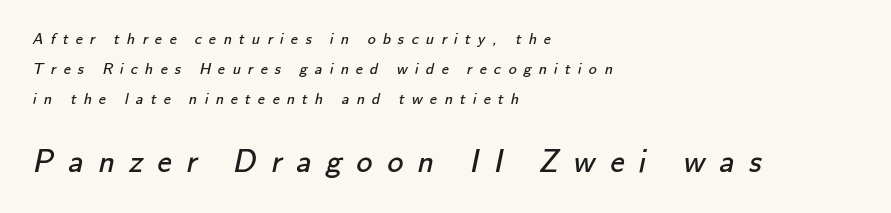
{"serif": "no", "bold": "no", "weight": "regular", "width": "normal", "stroke_contrast": "low", "x_height": "small", "monospaced": "no", "underline": "no", "align": "left", "line_spacing_ratio": 1.89, "letter_spacing": "wide", "letter_spacing_em": 0.45, "larger_block": "second", "size_ratio": 2.0, "glyph_px": 32}
